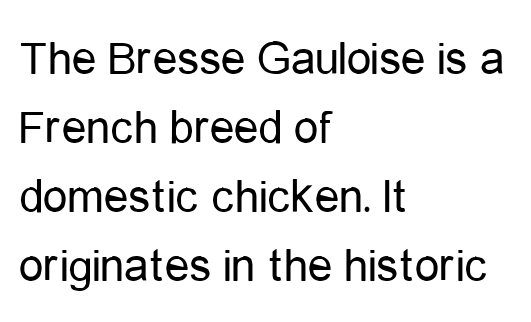
Bold? No — there's no thickening of the strokes. A bare baseline throughout the passage. The lines are quadded left. Regular leading. The font family rendered here belongs to the sans-serif group. Nope, not italic — everything's standing straight.
